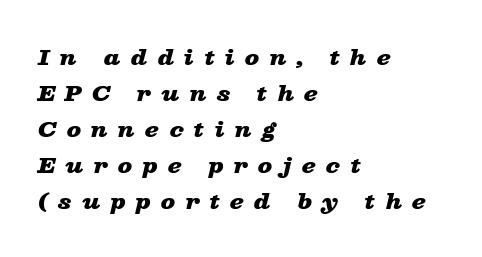
A student would call this left alignment; a typographer would say flush left, rag right. Lines of text with bare space underneath. The specimen reads as italic at a glance. Strokes here are thick enough to call this a true bold. Short note: letters widely spaced.
